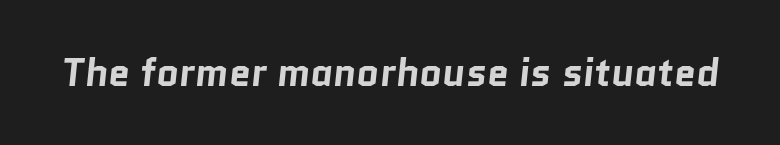
{"serif": "no", "bold": "yes", "weight": "bold", "width": "normal", "stroke_contrast": "low", "x_height": "medium", "monospaced": "no", "underline": "no", "letter_spacing": "normal", "letter_spacing_em": 0.0, "glyph_px": 39}
